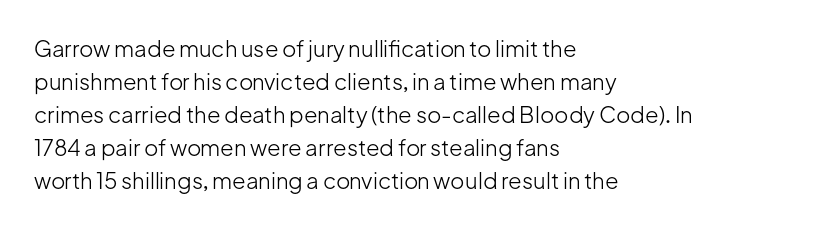
Q: Is the text bold? A: No.
Q: Is the text italic (slanted)? A: No, it is upright.
Q: Is the text underlined? A: No.
Q: How is the paragraph aligned? A: Left-aligned.
Q: Is the spacing between letters normal or unusually wide? A: Normal.
Q: Is the spacing between lines tight, normal or loose? A: Normal.
